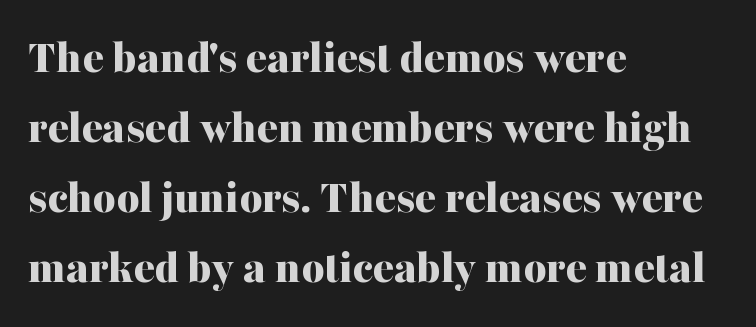
{"serif": "yes", "italic": "no", "bold": "yes", "weight": "bold", "width": "normal", "stroke_contrast": "medium", "x_height": "medium", "monospaced": "no", "underline": "no", "align": "left", "line_spacing": "normal", "line_spacing_ratio": 1.43, "letter_spacing": "normal", "letter_spacing_em": 0.0, "glyph_px": 49}
